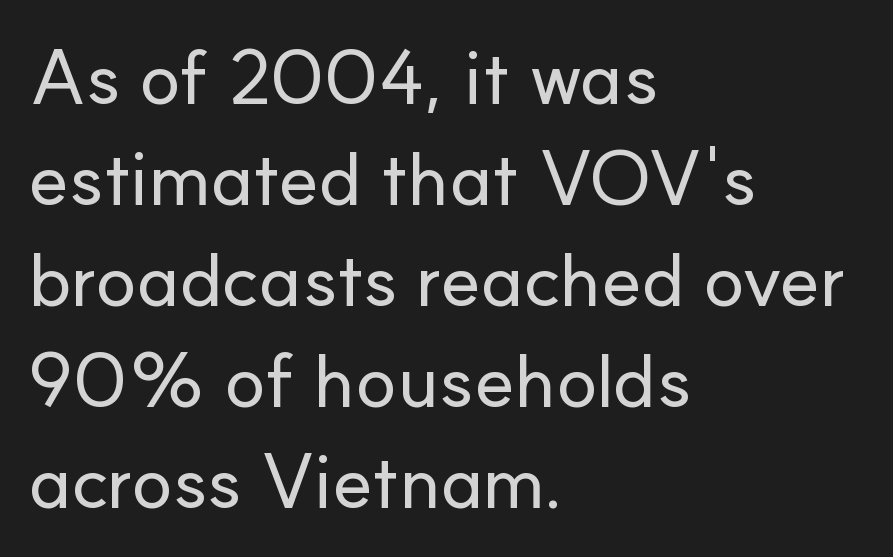
Whoever set this chose a conventional vertical rhythm. Notice how the passage keeps a crisp vertical edge on the left only. The letters advance in unequal steps, a hallmark of proportional type. This sample uses plain, unmodified letter spacing. The typeface chosen for these lines omits serifs.
